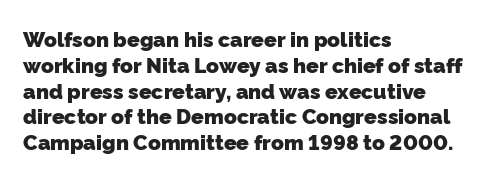
Q: Is the text bold? A: Yes.
Q: Is the text underlined? A: No.
Q: How is the paragraph aligned? A: Left-aligned.
Q: Is the spacing between letters normal or unusually wide? A: Normal.
